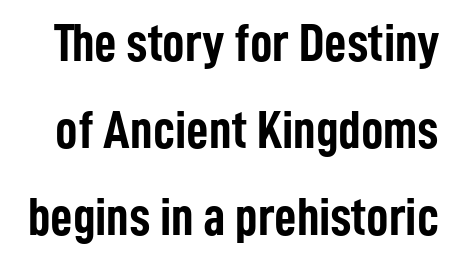
Q: Is the text bold? A: Yes.
Q: Is the text italic (slanted)? A: No, it is upright.
Q: Is the typeface a serif or a sans-serif typeface? A: Sans-serif.
Q: Is the text underlined? A: No.
Q: Is the spacing between letters normal or unusually wide? A: Normal.
Q: Is the spacing between lines tight, normal or loose? A: Normal.
Q: Width (condensed, normal, or wide)? A: Condensed.
Q: Stroke contrast? A: Low.
Q: x-height? A: Medium.
Q: Monospaced? A: No.
